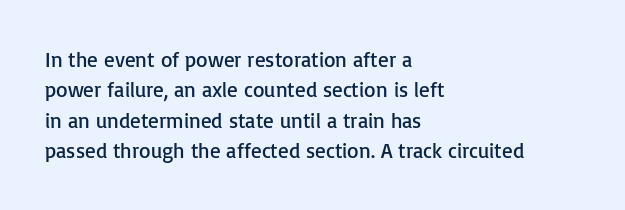
Letter spacing: default. Ink coverage per letter is moderate at most. The rag falls on the right side of this text block. Descenders are the only things crossing below the line. This block has exactly the height ordinary leading produces. This is the regular roman posture of the typeface.
